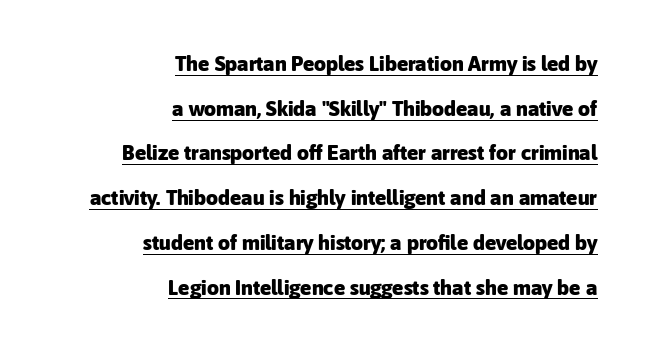
{"italic": "no", "bold": "yes", "underline": "yes", "align": "right", "line_spacing": "loose", "line_spacing_ratio": 2.13, "letter_spacing": "normal", "letter_spacing_em": 0.0, "glyph_px": 21}
